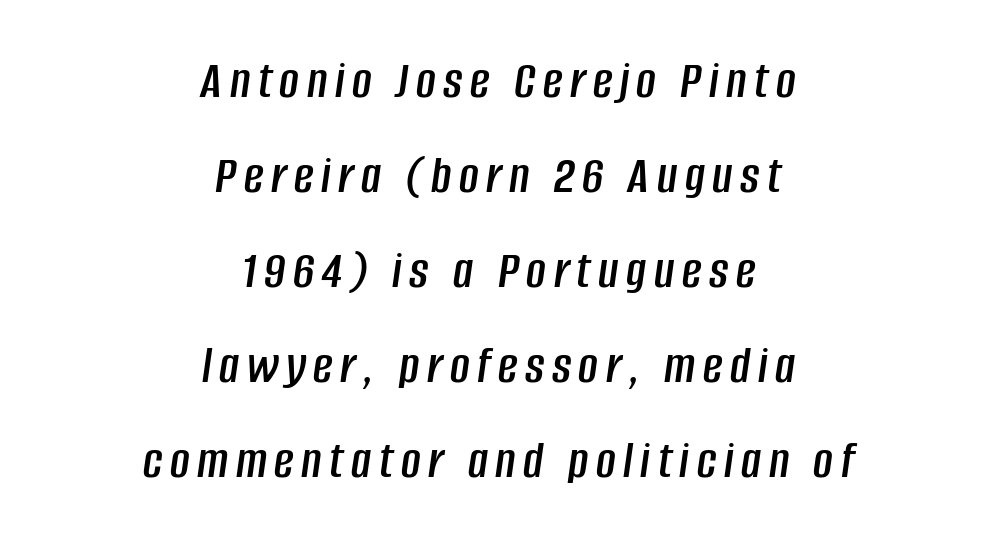
Q: Is the text italic (slanted)? A: Yes, it leans right by about 8 degrees.
Q: Is the text underlined? A: No.
Q: How is the paragraph aligned? A: Centered.
Q: Width (condensed, normal, or wide)? A: Condensed.
Q: Stroke contrast? A: Low.
Q: x-height? A: Large.
Q: Monospaced? A: No.
